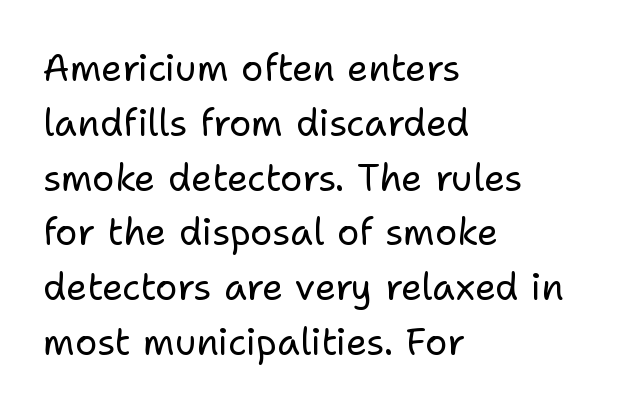
Q: Is the text bold? A: No.
Q: Is the text italic (slanted)? A: No, it is upright.
Q: Is the typeface a serif or a sans-serif typeface? A: Sans-serif.
Q: Is the text underlined? A: No.
Q: How is the paragraph aligned? A: Left-aligned.
Q: Is the spacing between letters normal or unusually wide? A: Normal.
Q: Is the spacing between lines tight, normal or loose? A: Normal.
Q: Width (condensed, normal, or wide)? A: Normal.
Q: Stroke contrast? A: Low.
Q: x-height? A: Medium.
Q: Monospaced? A: No.
